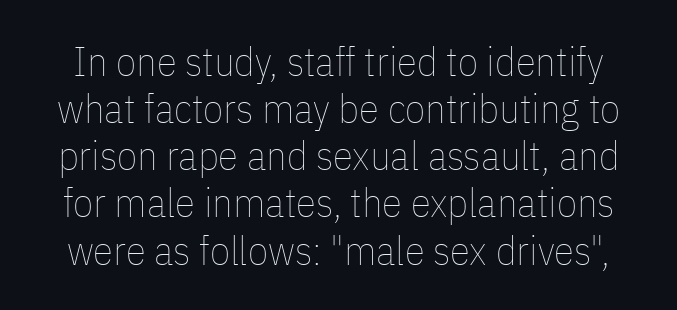
Q: Is the text bold? A: No.
Q: Is the text italic (slanted)? A: No, it is upright.
Q: Is the text underlined? A: No.
Q: Is the spacing between letters normal or unusually wide? A: Normal.
Q: Is the spacing between lines tight, normal or loose? A: Tight.
Q: Width (condensed, normal, or wide)? A: Condensed.
Q: Stroke contrast? A: Low.
Q: x-height? A: Medium.
Q: Monospaced? A: No.
